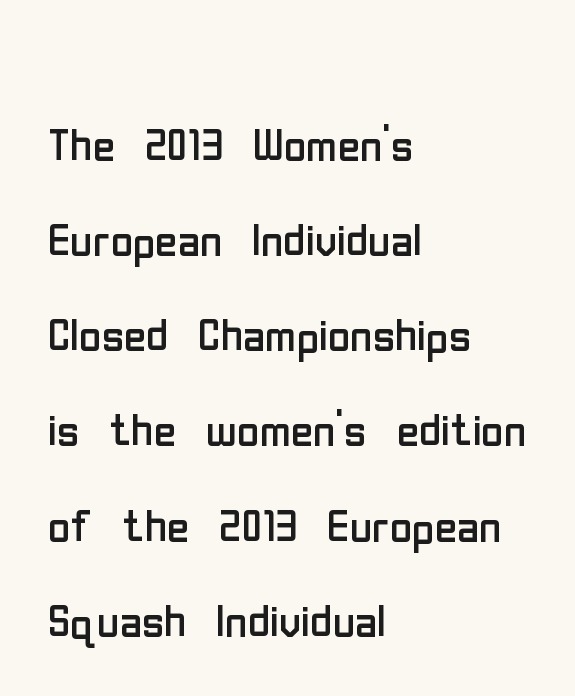
The image shows 61 px regular-weight, condensed sans-serif type, upright; set left-aligned, normal line spacing (1.56x), normal letter spacing, not underlined; low stroke contrast and a medium x-height.
